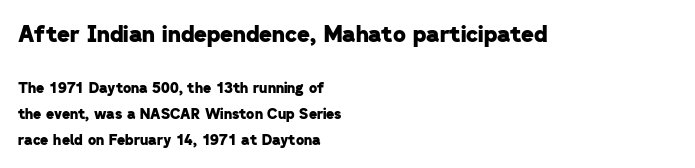
Q: Is the text bold? A: Yes.
Q: Is the text underlined? A: No.
Q: How is the paragraph aligned? A: Left-aligned.
Q: Is the spacing between letters normal or unusually wide? A: Normal.
Q: Which block of text is set in a larger size, the first (top) or the second (bottom)? A: The first (top) one.
